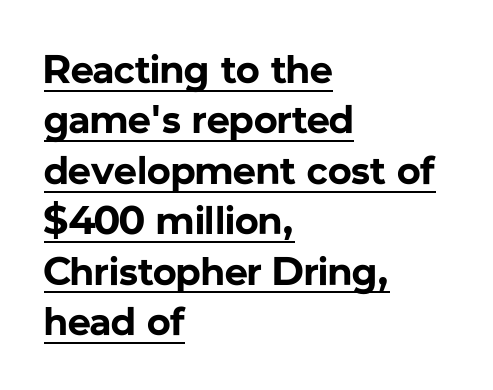
Q: Is the text bold? A: Yes.
Q: Is the text italic (slanted)? A: No, it is upright.
Q: Is the typeface a serif or a sans-serif typeface? A: Sans-serif.
Q: Is the text underlined? A: Yes.
Q: How is the paragraph aligned? A: Left-aligned.
Q: Is the spacing between letters normal or unusually wide? A: Normal.
Q: Is the spacing between lines tight, normal or loose? A: Normal.
Q: Width (condensed, normal, or wide)? A: Normal.
Q: Stroke contrast? A: Low.
Q: x-height? A: Medium.
Q: Monospaced? A: No.
